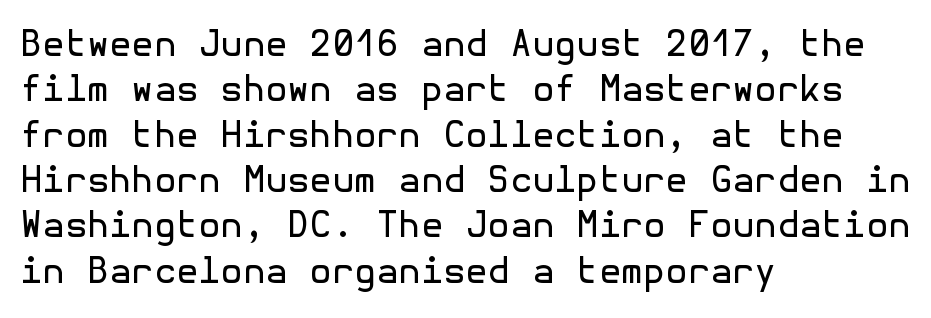
{"serif": "no", "italic": "no", "bold": "no", "weight": "regular", "width": "normal", "x_height": "medium", "underline": "no", "align": "left", "line_spacing": "normal", "line_spacing_ratio": 1.26, "letter_spacing": "normal", "letter_spacing_em": 0.0, "glyph_px": 36}
